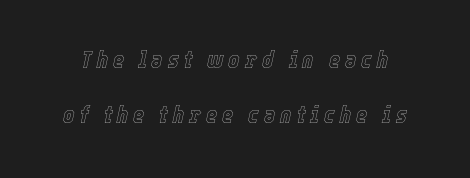
The image shows 24 px text type, italic (leaning right); set loose line spacing (2.28x), unusually wide letter spacing (+0.21 em), not underlined.
